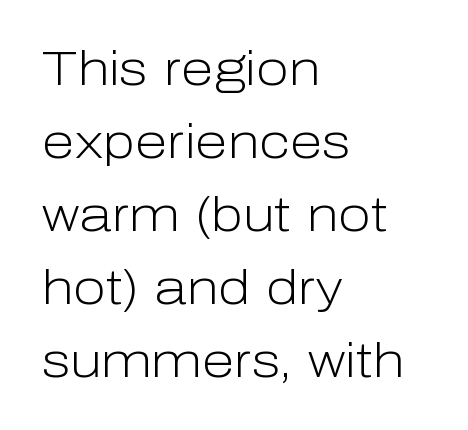
The image shows 48 px light sans-serif type, upright; set left-aligned, normal line spacing (1.52x), normal letter spacing, not underlined; low stroke contrast and a medium x-height.
